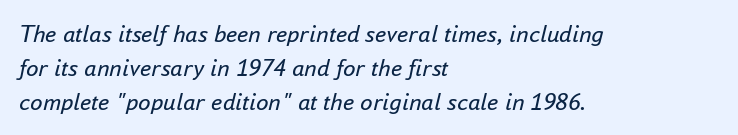
The image shows 25 px text type, italic (leaning right); set left-aligned, normal line spacing (1.36x), normal letter spacing, not underlined.
